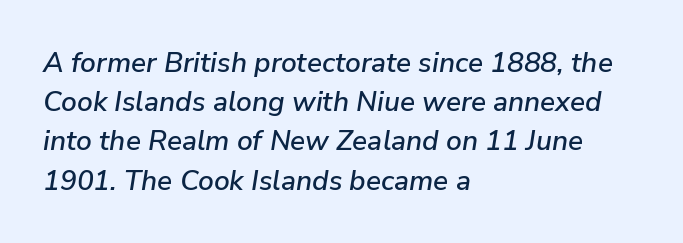
Q: Is the text italic (slanted)? A: Yes, it leans right by about 9 degrees.
Q: Is the text underlined? A: No.
Q: How is the paragraph aligned? A: Left-aligned.
Q: Is the spacing between letters normal or unusually wide? A: Normal.
Q: Is the spacing between lines tight, normal or loose? A: Normal.
Q: Width (condensed, normal, or wide)? A: Normal.
Q: Stroke contrast? A: Low.
Q: x-height? A: Medium.
Q: Monospaced? A: No.
